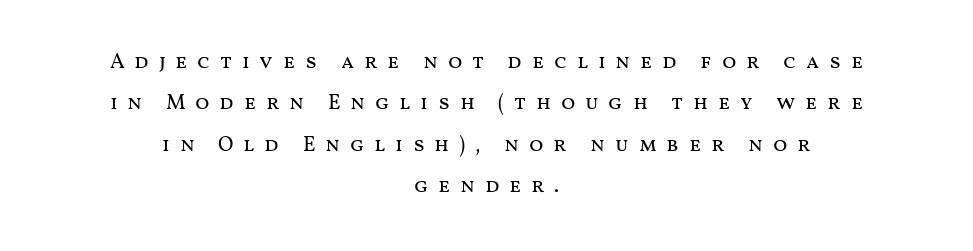
In terms of leading, this rendering errs on the spacious side. Italic: no, the glyphs are upright roman. No extra ink here — the face is not bold. Reading down the block, each line starts at a different indent, mirrored at its end.
